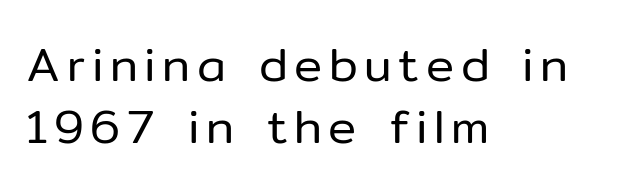
Note the varied advance widths — an 'i' is clearly narrower than an 'm'. A typesetter would call this leading conventional body-copy spacing. Type without underlining. The font's upright variant was chosen for this text. What kind of face is this? One without serifs — a sans.
